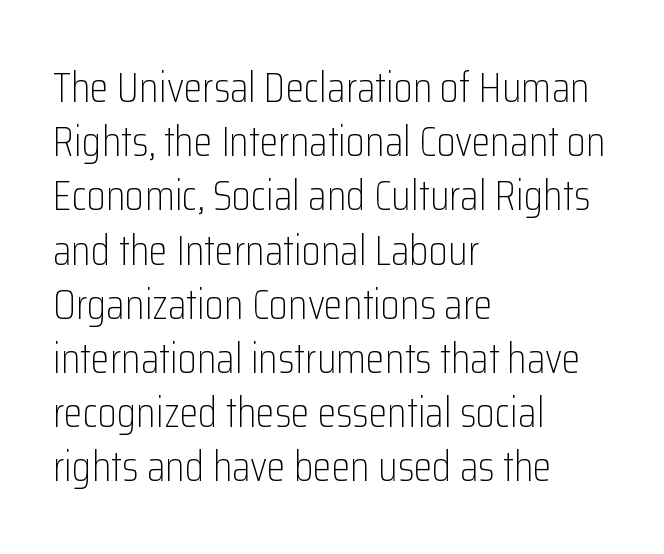
Designer's note — italics off, roman on. The text block is weighted toward the left margin, trailing off unevenly rightward. Think of a printed novel: that variable character pitch is what you see here. This rendering employs a face without finishing strokes, i.e., a sans-serif.
